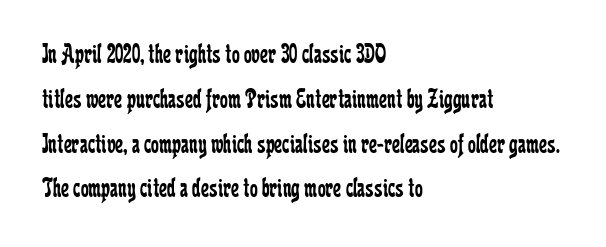
The image shows 28 px regular-weight, condensed serif type, upright; set left-aligned, normal line spacing (1.6x), normal letter spacing, not underlined; low stroke contrast and a medium x-height.
